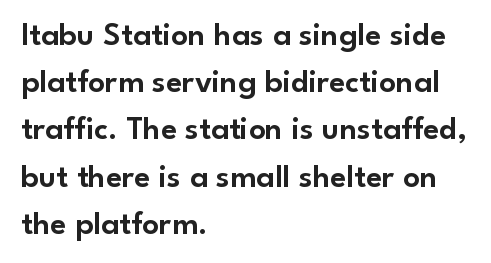
The image shows 33 px sans-serif type, upright; set left-aligned, normal line spacing (1.43x), normal letter spacing, not underlined; low stroke contrast and a small x-height.
